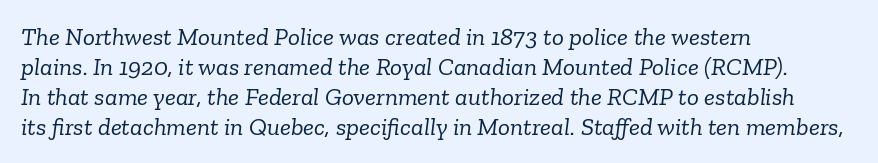
Descenders hang freely into open space. Left-aligned paragraph, ragged on the right. Bold? No — there's no thickening of the strokes. Default kerning and tracking; the words read as compact shapes. Slant detected: the letters are inclined.
